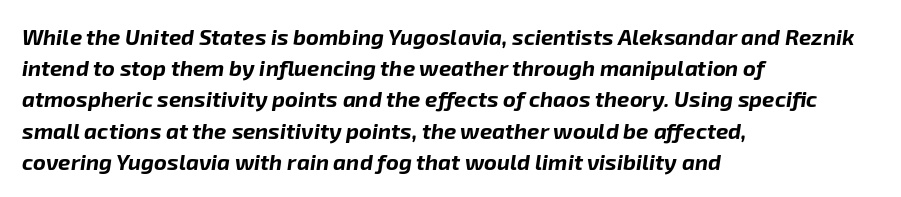
Evenly set lines give the paragraph a standard silhouette. The face used here is rendered with its standard letterfit. The face used here has the dense, thick strokes of a bold. A clean baseline with only descenders dipping below it.
